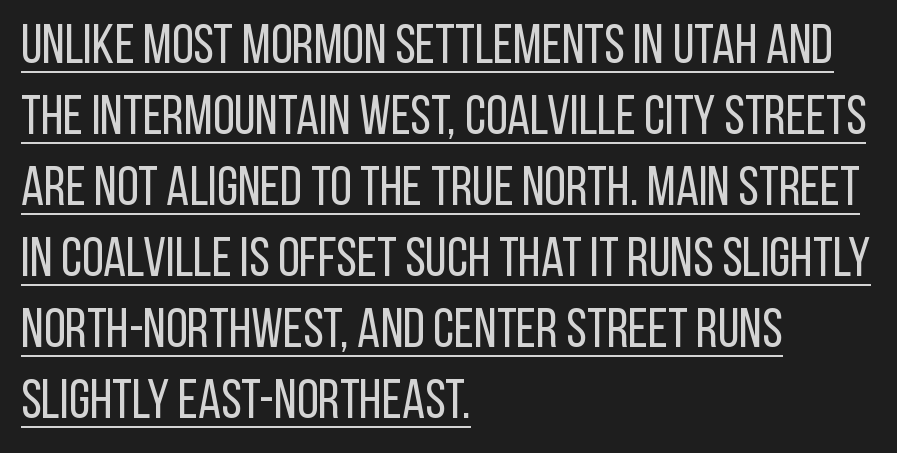
{"serif": "no", "italic": "no", "bold": "no", "weight": "regular", "width": "condensed", "stroke_contrast": "low", "x_height": "large", "monospaced": "no", "underline": "yes", "align": "left", "line_spacing": "normal", "line_spacing_ratio": 1.29, "letter_spacing": "normal", "letter_spacing_em": 0.0, "glyph_px": 55}
